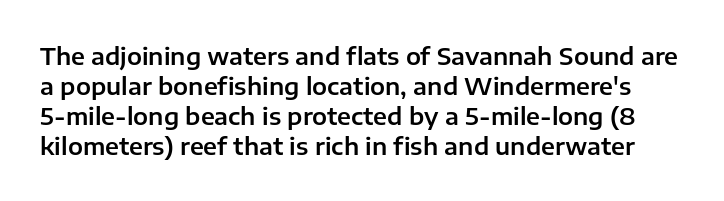
Italic? Not at all — the glyphs are vertical. Notice how descenders clear the ascenders below comfortably — that's standard leading. There is no visible air inserted between adjacent glyphs. Beneath every word, the page is bare.
